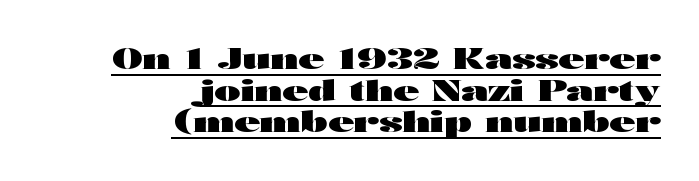
The image shows 28 px heavy, wide type, upright; set right-aligned, tight line spacing (1.13x), normal letter spacing, underlined; high stroke contrast and a medium x-height.
